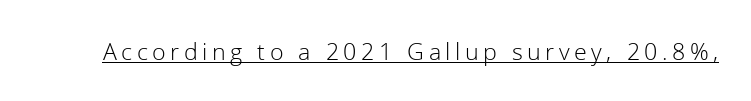
Q: Is the text bold? A: No.
Q: Is the text italic (slanted)? A: No, it is upright.
Q: Is the text underlined? A: Yes.
